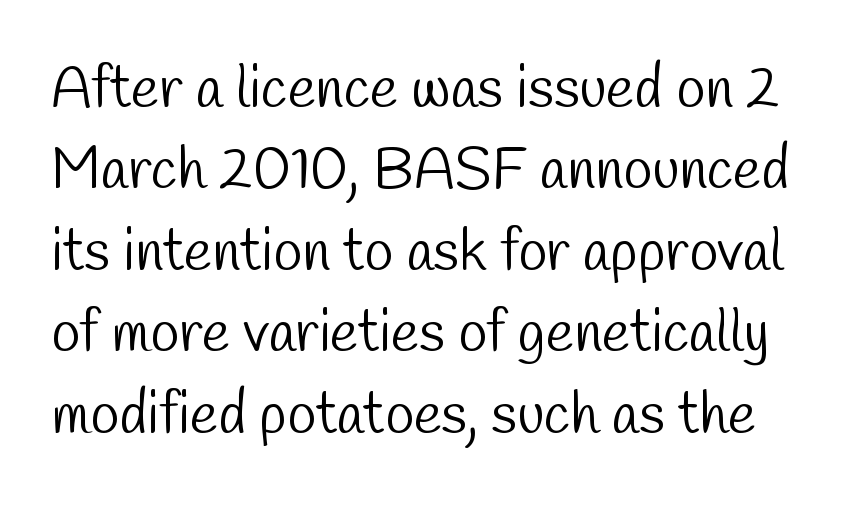
The image shows 59 px light, condensed sans-serif type; set normal line spacing (1.38x), normal letter spacing, not underlined; low stroke contrast and a medium x-height.
